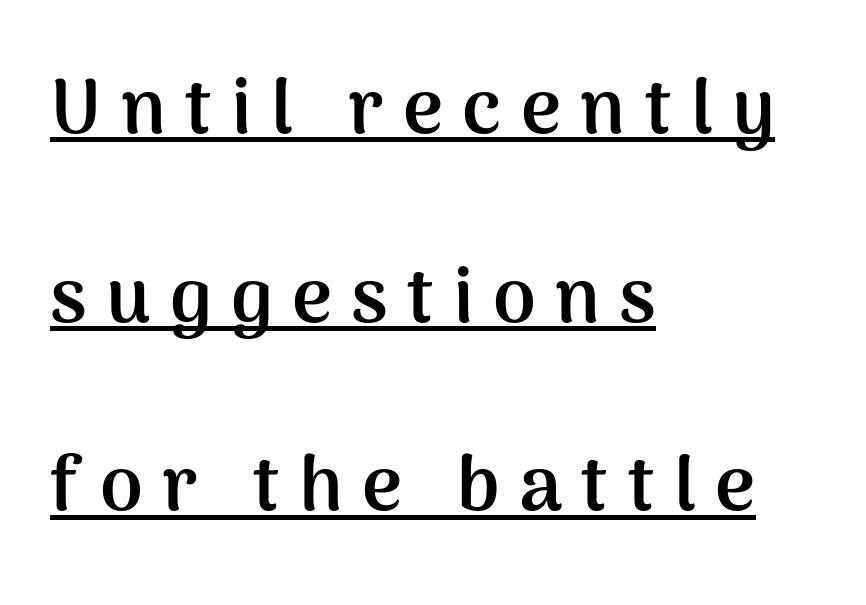
Q: Is the text bold? A: Yes.
Q: Is the text italic (slanted)? A: No, it is upright.
Q: Is the typeface a serif or a sans-serif typeface? A: Sans-serif.
Q: Is the text underlined? A: Yes.
Q: How is the paragraph aligned? A: Left-aligned.
Q: Is the spacing between letters normal or unusually wide? A: Unusually wide.
Q: Is the spacing between lines tight, normal or loose? A: Loose.
Q: Width (condensed, normal, or wide)? A: Normal.
Q: Stroke contrast? A: Medium.
Q: x-height? A: Medium.
Q: Monospaced? A: No.
